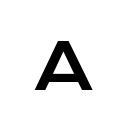
The image shows 65 px wide sans-serif type, upright; set unusually wide letter spacing (+0.29 em), not underlined; low stroke contrast and a medium x-height.
